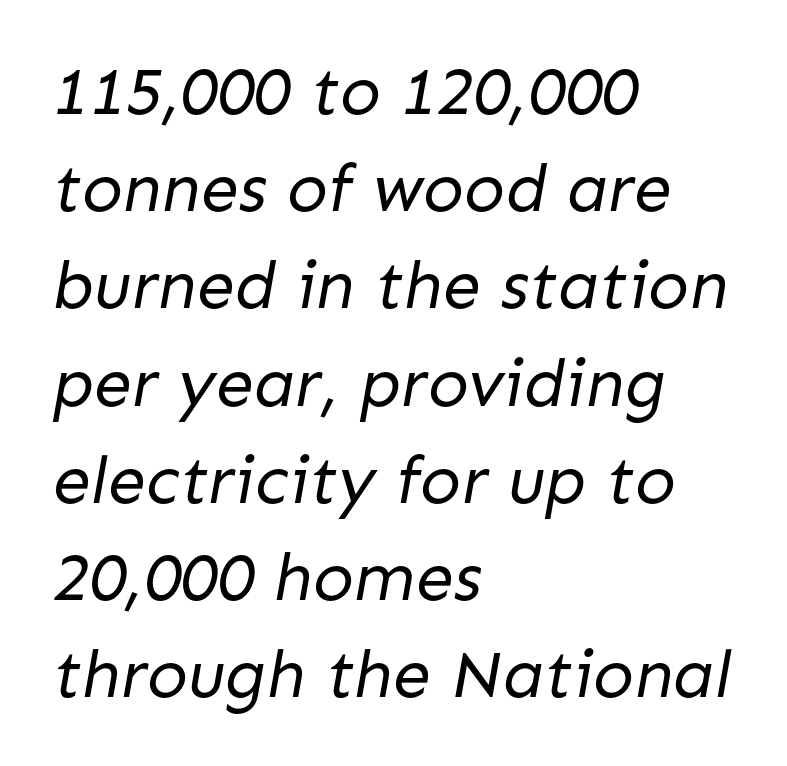
The rows are spaced the way most documents space them. A typesetter would call this proportional, since set widths differ per character. Are there feet on the stems? There aren't — it's a sans. Words appear dense and cohesive because spacing is normal.
